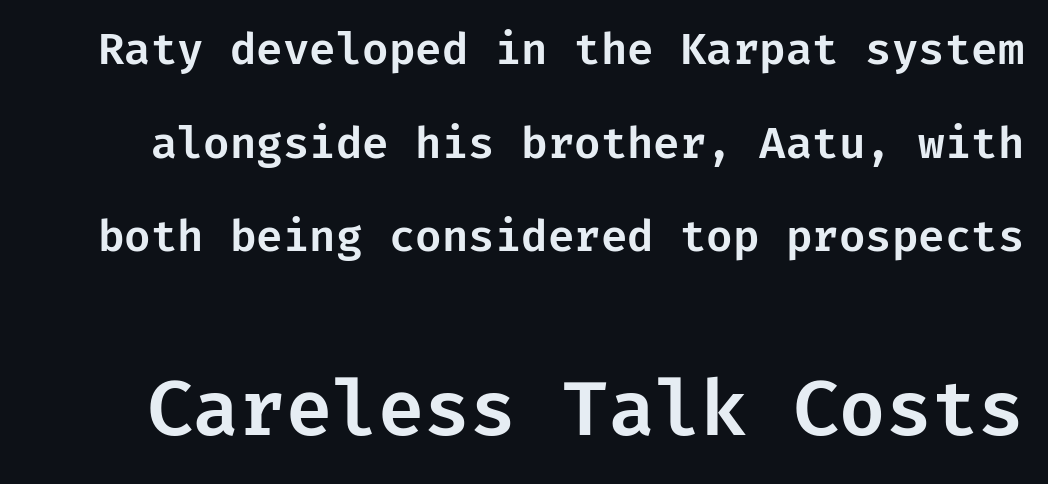
Q: Is the text italic (slanted)? A: No, it is upright.
Q: Is the typeface a serif or a sans-serif typeface? A: Sans-serif.
Q: Is the text underlined? A: No.
Q: Is the spacing between letters normal or unusually wide? A: Normal.
Q: Is the spacing between lines tight, normal or loose? A: Loose.
Q: Which block of text is set in a larger size, the first (top) or the second (bottom)? A: The second (bottom) one.
Q: Width (condensed, normal, or wide)? A: Normal.
Q: Stroke contrast? A: Low.
Q: x-height? A: Medium.
